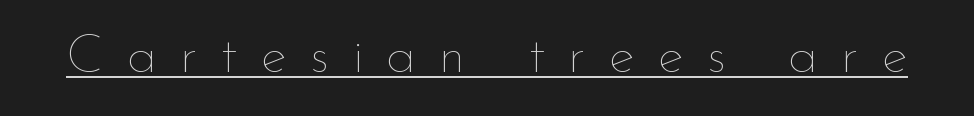
The image shows 55 px thin type, upright; set unusually wide letter spacing (+0.42 em), underlined; low stroke contrast and a small x-height.
